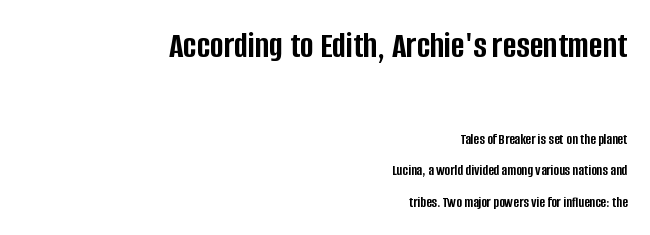
The image shows 37 px semibold, condensed sans-serif type, upright; set right-aligned, loose line spacing (2.09x), normal letter spacing, not underlined; the first (top) block is 2.47x larger; low stroke contrast and a large x-height.
